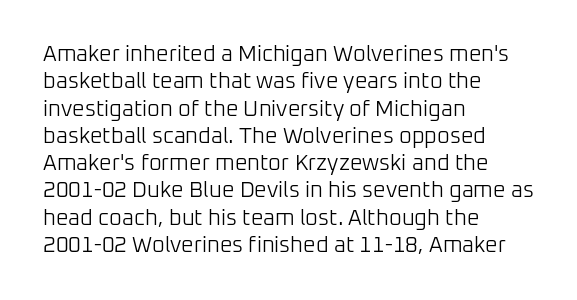
{"italic": "no", "bold": "no", "underline": "no", "align": "left", "line_spacing_ratio": 1.24, "letter_spacing": "normal", "letter_spacing_em": 0.0, "glyph_px": 22}
